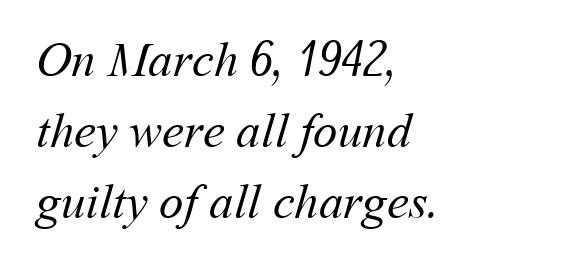
Q: Is the text bold? A: No.
Q: Is the text underlined? A: No.
Q: How is the paragraph aligned? A: Left-aligned.
Q: Is the spacing between letters normal or unusually wide? A: Normal.
Q: Is the spacing between lines tight, normal or loose? A: Normal.
Q: Width (condensed, normal, or wide)? A: Normal.
Q: Stroke contrast? A: Medium.
Q: x-height? A: Medium.
Q: Monospaced? A: No.
